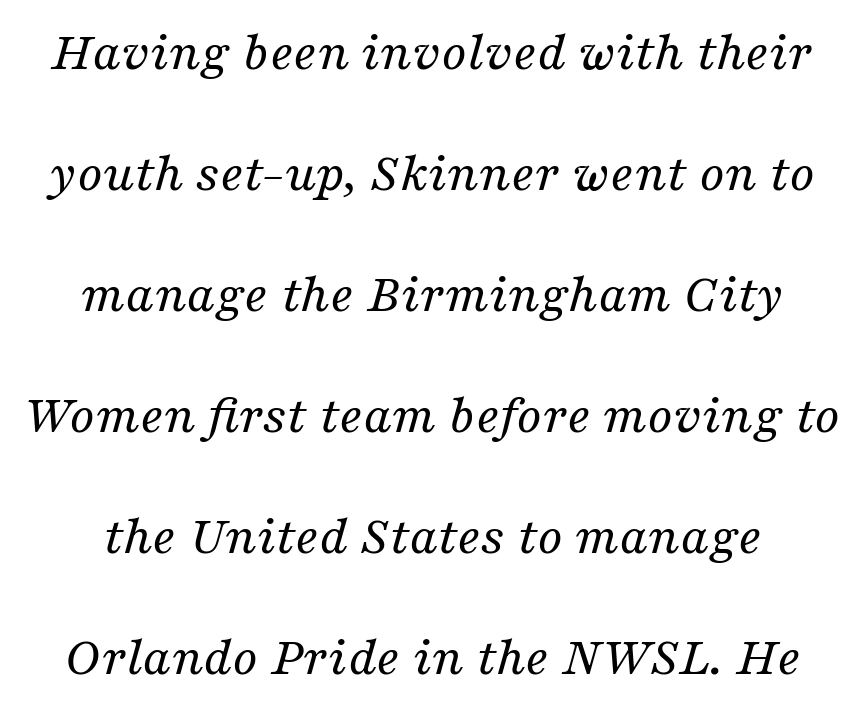
Q: Is the text bold? A: No.
Q: Is the text italic (slanted)? A: Yes, it leans right by about 16 degrees.
Q: Is the typeface a serif or a sans-serif typeface? A: Serif.
Q: Is the text underlined? A: No.
Q: How is the paragraph aligned? A: Centered.
Q: Is the spacing between letters normal or unusually wide? A: Normal.
Q: Is the spacing between lines tight, normal or loose? A: Loose.
Q: Width (condensed, normal, or wide)? A: Normal.
Q: Stroke contrast? A: Medium.
Q: x-height? A: Medium.
Q: Monospaced? A: No.
